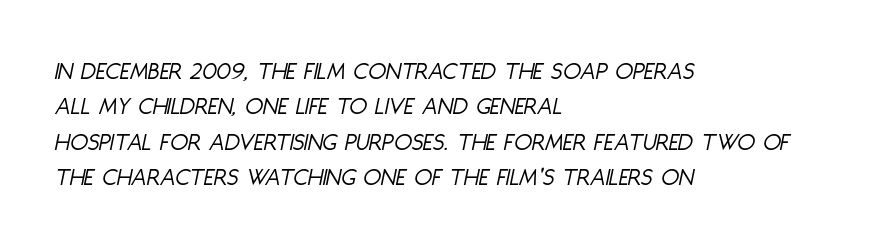
{"italic": "yes", "lean": "right", "slant_degrees": 11, "bold": "no", "underline": "no", "align": "left", "line_spacing": "normal", "line_spacing_ratio": 1.36, "letter_spacing": "normal", "letter_spacing_em": 0.0, "glyph_px": 26}
